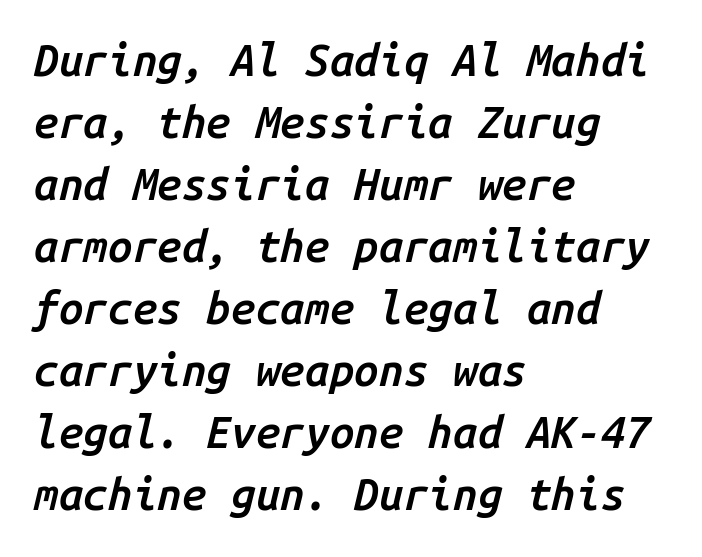
Q: Is the text bold? A: Semi-bold.
Q: Is the text italic (slanted)? A: Yes, it leans right by about 14 degrees.
Q: Is the text underlined? A: No.
Q: How is the paragraph aligned? A: Left-aligned.
Q: Is the spacing between letters normal or unusually wide? A: Normal.
Q: Is the spacing between lines tight, normal or loose? A: Normal.
Q: Width (condensed, normal, or wide)? A: Normal.
Q: Stroke contrast? A: Low.
Q: x-height? A: Medium.
Q: Monospaced? A: Yes.
